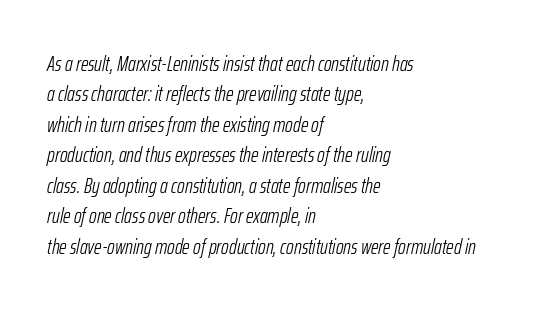
{"italic": "yes", "lean": "right", "slant_degrees": 12, "bold": "no", "underline": "no", "align": "left", "line_spacing": "normal", "line_spacing_ratio": 1.45, "letter_spacing": "normal", "letter_spacing_em": 0.0, "glyph_px": 21}
